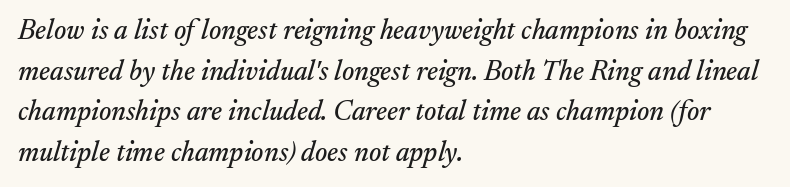
{"serif": "yes", "italic": "yes", "lean": "right", "slant_degrees": 17, "width": "normal", "stroke_contrast": "medium", "x_height": "small", "monospaced": "no", "underline": "no", "align": "left", "line_spacing": "normal", "line_spacing_ratio": 1.45, "letter_spacing": "normal", "letter_spacing_em": 0.0, "glyph_px": 28}
